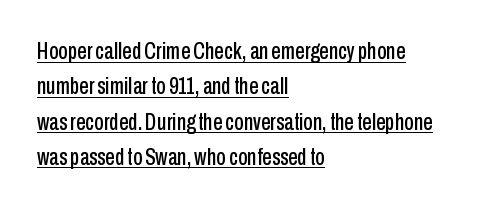
Q: Is the text italic (slanted)? A: No, it is upright.
Q: Is the text underlined? A: Yes.
Q: How is the paragraph aligned? A: Left-aligned.
Q: Is the spacing between letters normal or unusually wide? A: Normal.
Q: Is the spacing between lines tight, normal or loose? A: Normal.
